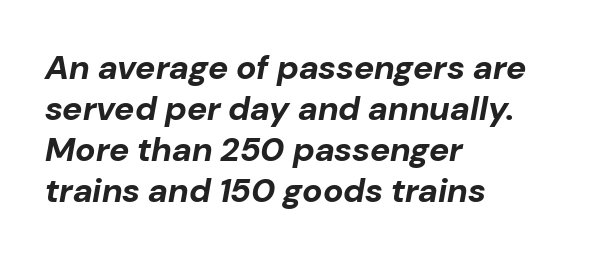
Only glyphs here, with clear space below each row. The face used here is proportionally spaced, like ordinary book or web type. Slanted lettering throughout. The paragraph shown leans on its left margin. How are the letters spaced? Ordinarily, with no added tracking.
